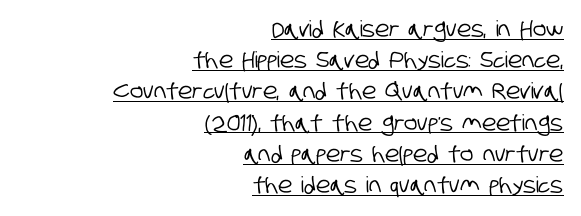
Every word sits above its own underline. If you measured baseline to baseline, you'd find a middling distance. The rag falls on the left side of this text block. Inter-character spacing is left at the font's built-in metrics.
